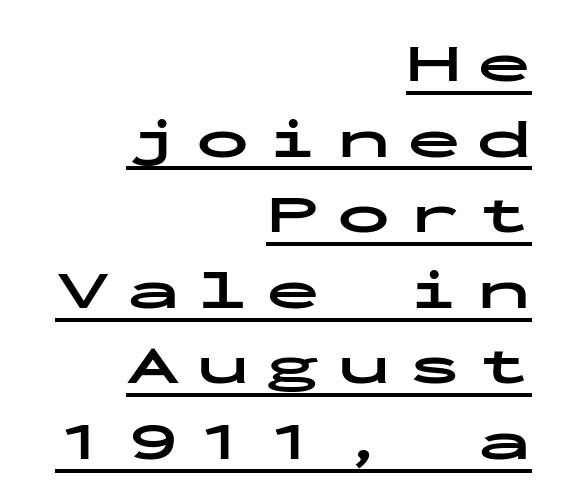
Tall strokes in this sample are plumb rather than angled. Has an underline been added? It has. This rendering employs a face without finishing strokes, i.e., a sans-serif. In terms of letterspacing, this is a distinctly airy, spread setting. The text block is weighted toward the right margin, trailing off unevenly leftward.
